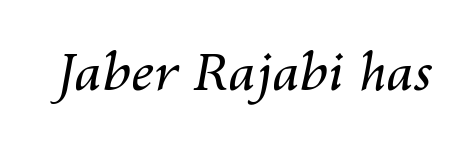
{"italic": "yes", "lean": "right", "slant_degrees": 10, "bold": "no", "weight": "regular", "width": "normal", "stroke_contrast": "medium", "x_height": "medium", "monospaced": "no", "underline": "no", "letter_spacing": "normal", "letter_spacing_em": 0.0, "glyph_px": 52}
